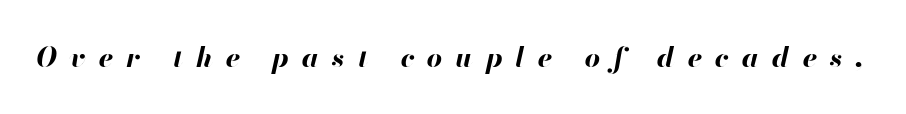
Q: Is the text bold? A: Yes.
Q: Is the text italic (slanted)? A: Yes, it leans right by about 13 degrees.
Q: Is the text underlined? A: No.
Q: Is the spacing between letters normal or unusually wide? A: Unusually wide.
